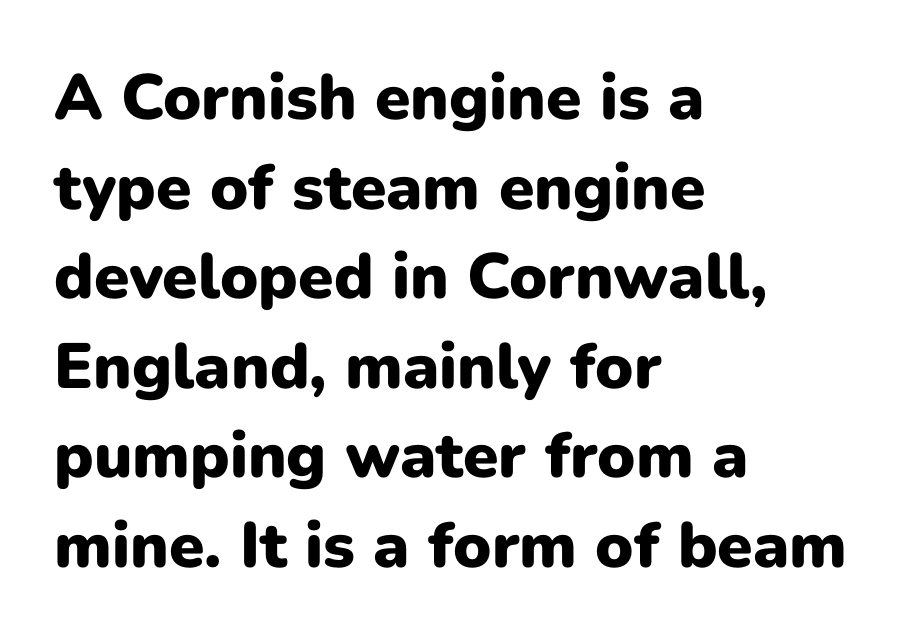
Tracking value appears to be zero — textbook default spacing. Do the letters lean? They stand straight. Words float on clear page, feet unadorned. A normal amount of white space separates one row of letters from the next. Plenty of ink on the page — the face is bold. Each letter keeps its own natural width here, so spacing adapts to shape.
